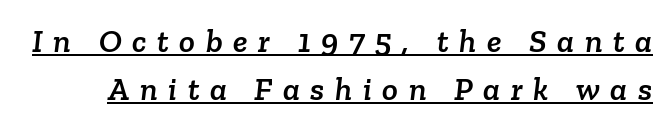
The image shows 33 px serif type; set normal line spacing (1.44x), unusually wide letter spacing (+0.32 em), underlined; low stroke contrast and a medium x-height.
